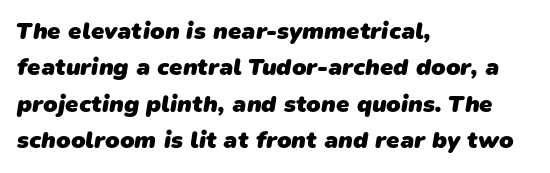
Compared with typical paragraphs, the rows here are spaced about the same. Any mark beneath the type? The region is blank. There is no visible air inserted between adjacent glyphs. Typesetter's note: full bold, strokes at maximum text heaviness. Reading down the block, your eye returns to a fixed left position each line.
